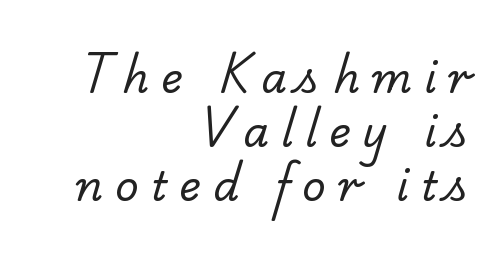
The image shows 41 px regular-weight type; set right-aligned, normal line spacing (1.32x), unusually wide letter spacing (+0.29 em), not underlined; low stroke contrast and a small x-height.
